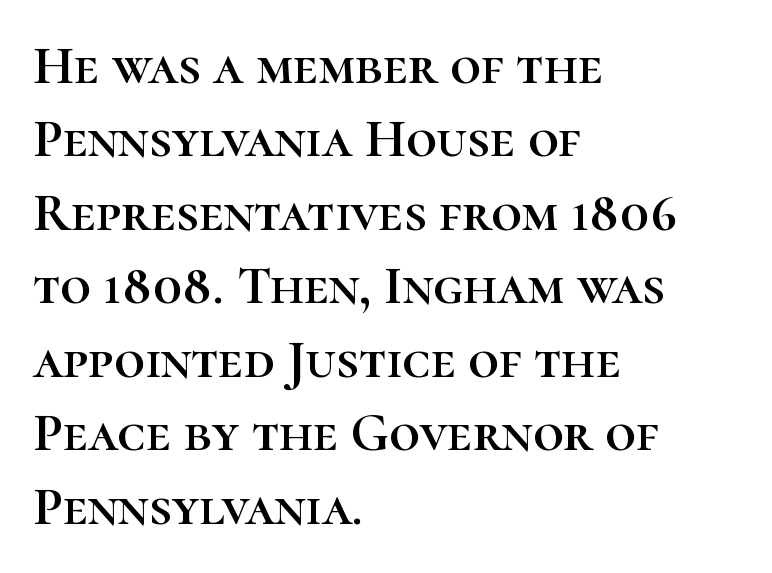
The image shows 54 px text type, upright; set left-aligned, normal line spacing (1.36x), normal letter spacing, not underlined; high stroke contrast and a medium x-height.
